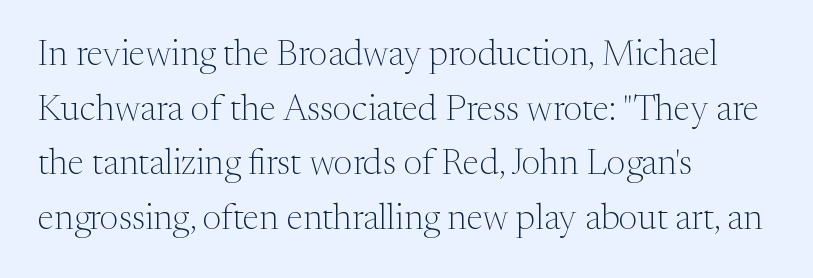
{"serif": "yes", "italic": "no", "bold": "no", "weight": "light", "width": "normal", "stroke_contrast": "medium", "x_height": "medium", "monospaced": "no", "underline": "no", "align": "left", "line_spacing": "normal", "line_spacing_ratio": 1.52, "letter_spacing": "normal", "letter_spacing_em": 0.0, "glyph_px": 36}
